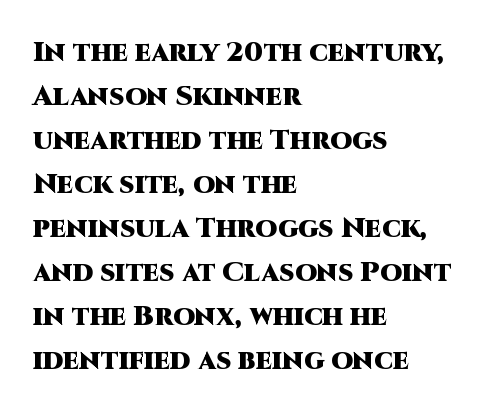
Q: Is the text bold? A: Yes.
Q: Is the text italic (slanted)? A: No, it is upright.
Q: Is the typeface a serif or a sans-serif typeface? A: Sans-serif.
Q: Is the text underlined? A: No.
Q: How is the paragraph aligned? A: Left-aligned.
Q: Is the spacing between letters normal or unusually wide? A: Normal.
Q: Is the spacing between lines tight, normal or loose? A: Normal.
Q: Width (condensed, normal, or wide)? A: Normal.
Q: Stroke contrast? A: High.
Q: x-height? A: Large.
Q: Monospaced? A: No.
